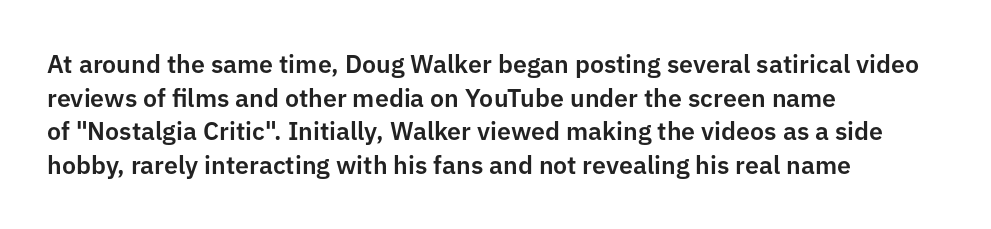
Caption: multi-line text, flush left, ragged right. The font's upright variant was chosen for this text. What stands out about the letter spacing? Nothing — it is the standard amount. Has an underline been added? It has not. This block has exactly the height ordinary leading produces.
